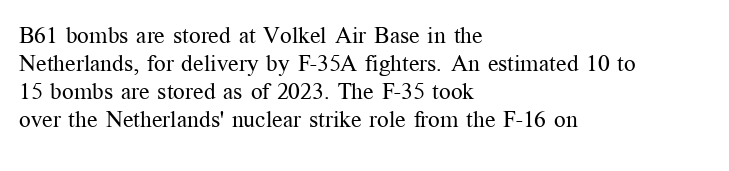
Every stem runs plumb, perpendicular to the baseline. Layout note: lines flush left. Decoration check: the copy has no underline. Short note: letters normally spaced.
